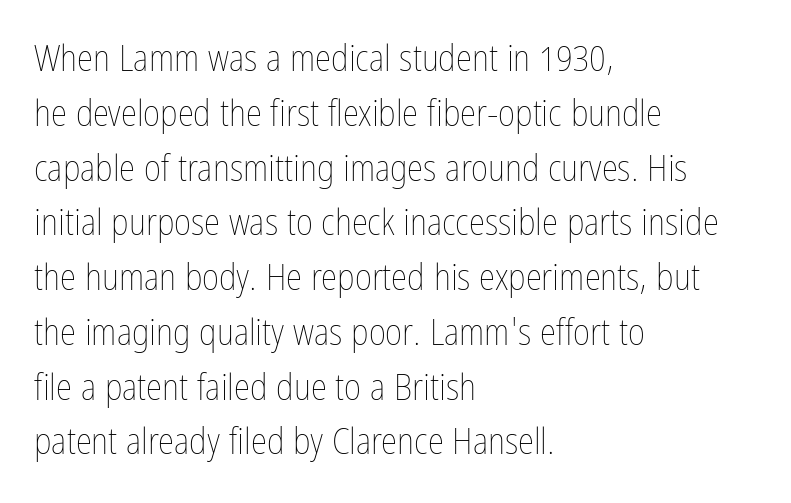
Q: Is the text bold? A: No.
Q: Is the text italic (slanted)? A: No, it is upright.
Q: Is the text underlined? A: No.
Q: How is the paragraph aligned? A: Left-aligned.
Q: Is the spacing between letters normal or unusually wide? A: Normal.
Q: Is the spacing between lines tight, normal or loose? A: Normal.
Q: Width (condensed, normal, or wide)? A: Condensed.
Q: Stroke contrast? A: Low.
Q: x-height? A: Medium.
Q: Monospaced? A: No.
